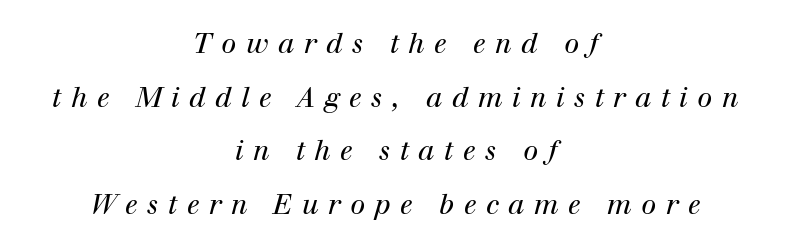
Q: Is the text bold? A: No.
Q: Is the text italic (slanted)? A: Yes, it leans right by about 12 degrees.
Q: Is the text underlined? A: No.
Q: How is the paragraph aligned? A: Centered.
Q: Is the spacing between letters normal or unusually wide? A: Unusually wide.
Q: Is the spacing between lines tight, normal or loose? A: Loose.
